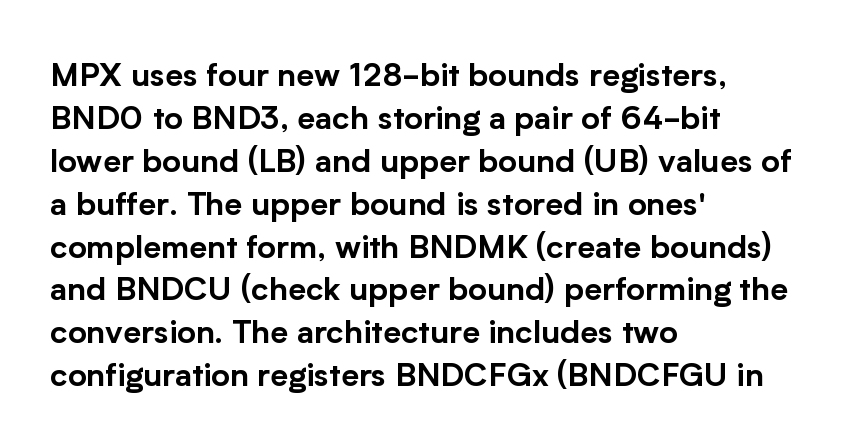
{"serif": "no", "italic": "no", "width": "normal", "stroke_contrast": "low", "x_height": "medium", "monospaced": "no", "underline": "no", "align": "left", "line_spacing": "normal", "line_spacing_ratio": 1.34, "letter_spacing": "normal", "letter_spacing_em": 0.0, "glyph_px": 32}
